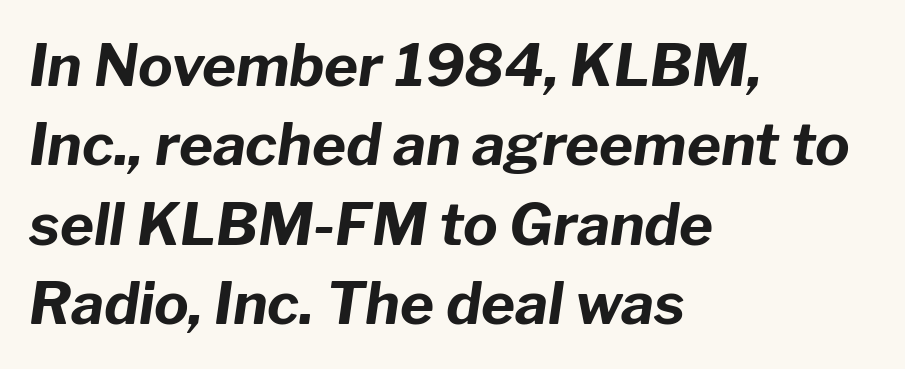
Yep, that's italic — everything's leaning. Its strokes are broad and dark, the hallmark of bold type. The passage is arranged the way most books set body copy — flush left. This rendering features lettering with no underline.
